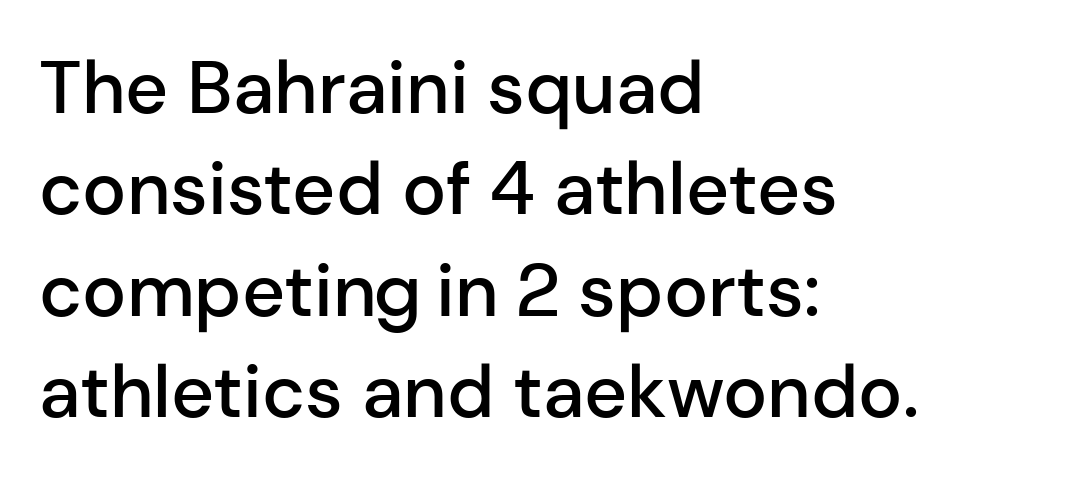
Ordinary non-slanted type is in use. Each word holds together tightly as a unit, with standard inter-letter gaps. These lines are composed in type without serifs. How heavy is the stroke? Medium-heavy — a semibold, shy of bold.
